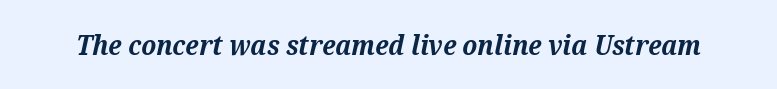
Q: Is the text bold? A: Yes.
Q: Is the text italic (slanted)? A: Yes, it leans right by about 12 degrees.
Q: Is the typeface a serif or a sans-serif typeface? A: Serif.
Q: Is the text underlined? A: No.
Q: Is the spacing between letters normal or unusually wide? A: Normal.
Q: Width (condensed, normal, or wide)? A: Normal.
Q: Stroke contrast? A: Medium.
Q: x-height? A: Medium.
Q: Monospaced? A: No.
